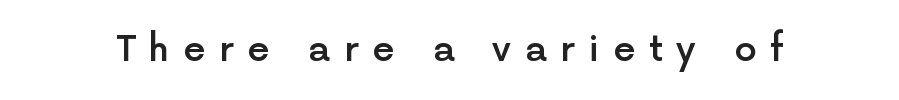
{"serif": "no", "italic": "no", "bold": "semi", "weight": "semibold", "width": "normal", "x_height": "medium", "monospaced": "no", "underline": "no", "letter_spacing": "wide", "letter_spacing_em": 0.38, "glyph_px": 36}
